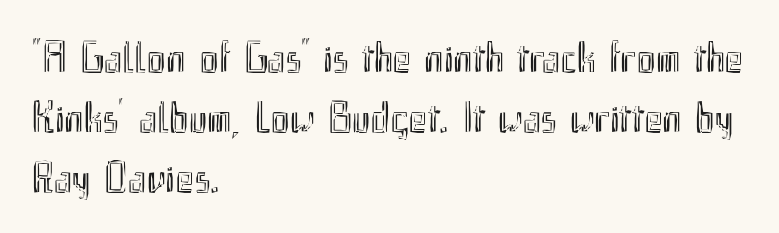
{"italic": "no", "width": "condensed", "x_height": "small", "monospaced": "no", "underline": "no", "align": "left", "line_spacing": "normal", "line_spacing_ratio": 1.36, "letter_spacing": "normal", "letter_spacing_em": 0.0, "glyph_px": 44}
